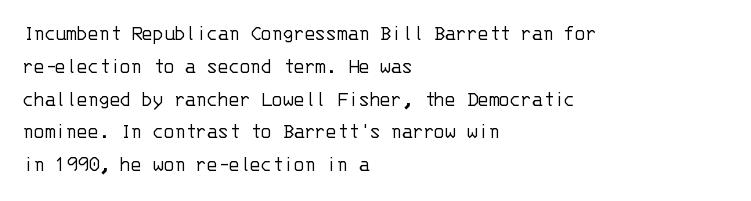
{"italic": "no", "bold": "no", "underline": "no", "align": "left", "line_spacing": "normal", "line_spacing_ratio": 1.49, "letter_spacing": "normal", "letter_spacing_em": 0.0, "glyph_px": 22}
